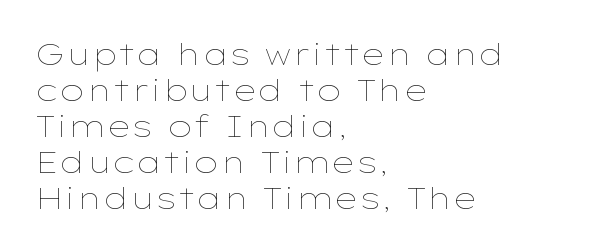
{"italic": "no", "bold": "no", "weight": "thin", "width": "wide", "stroke_contrast": "low", "x_height": "medium", "monospaced": "no", "underline": "no", "align": "left", "line_spacing_ratio": 1.2, "letter_spacing": "normal", "letter_spacing_em": 0.0, "glyph_px": 30}
